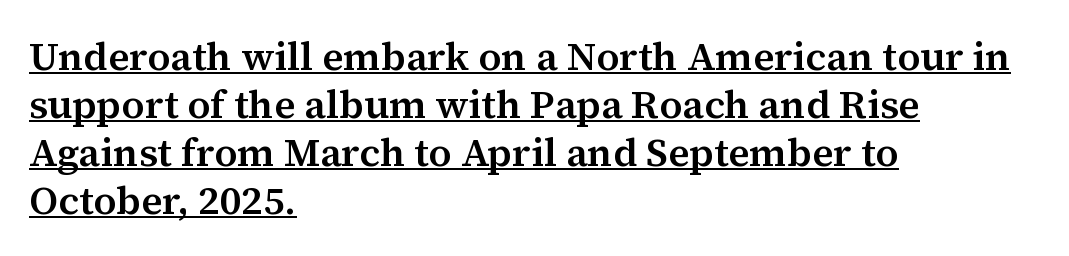
Line beginnings align vertically; line endings do not. Each word holds together tightly as a unit, with standard inter-letter gaps. Italic: no, the glyphs are upright roman. The sample's only ornament is a line tracing under the words.
